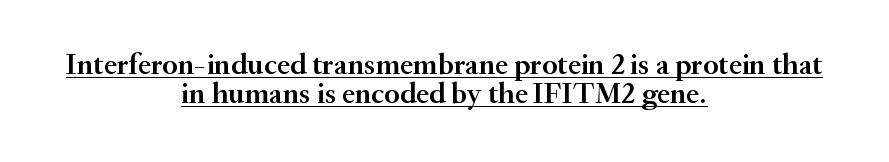
Q: Is the text bold? A: Semi-bold.
Q: Is the text italic (slanted)? A: No, it is upright.
Q: Is the typeface a serif or a sans-serif typeface? A: Serif.
Q: Is the text underlined? A: Yes.
Q: How is the paragraph aligned? A: Centered.
Q: Is the spacing between letters normal or unusually wide? A: Normal.
Q: Is the spacing between lines tight, normal or loose? A: Tight.
Q: Width (condensed, normal, or wide)? A: Normal.
Q: Stroke contrast? A: Medium.
Q: x-height? A: Small.
Q: Monospaced? A: No.
